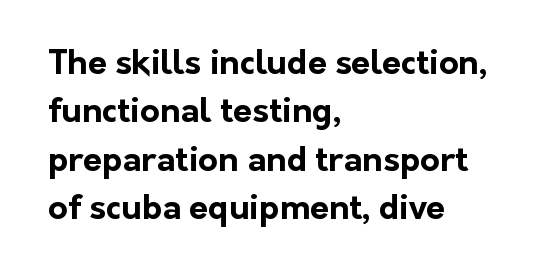
{"serif": "no", "italic": "no", "bold": "yes", "weight": "bold", "width": "normal", "stroke_contrast": "low", "x_height": "medium", "monospaced": "no", "underline": "no", "align": "left", "line_spacing": "normal", "line_spacing_ratio": 1.42, "letter_spacing": "normal", "letter_spacing_em": 0.0, "glyph_px": 34}
